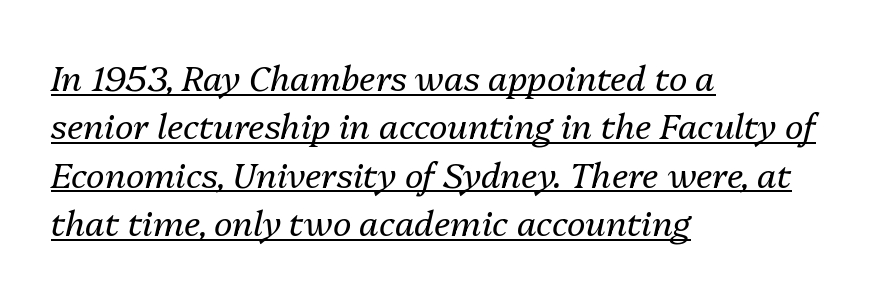
{"italic": "yes", "lean": "right", "slant_degrees": 13, "bold": "no", "weight": "regular", "width": "normal", "stroke_contrast": "medium", "x_height": "medium", "monospaced": "no", "underline": "yes", "align": "left", "line_spacing": "normal", "line_spacing_ratio": 1.38, "letter_spacing": "normal", "letter_spacing_em": 0.0, "glyph_px": 35}
